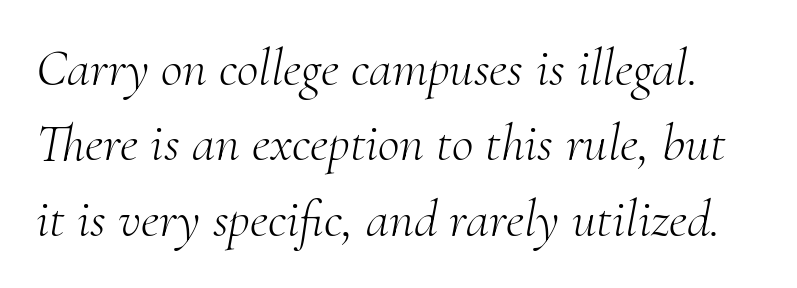
{"serif": "yes", "italic": "yes", "lean": "right", "slant_degrees": 10, "bold": "no", "weight": "light", "width": "normal", "stroke_contrast": "medium", "x_height": "small", "monospaced": "no", "underline": "no", "line_spacing": "normal", "line_spacing_ratio": 1.42, "letter_spacing": "normal", "letter_spacing_em": 0.0, "glyph_px": 53}
